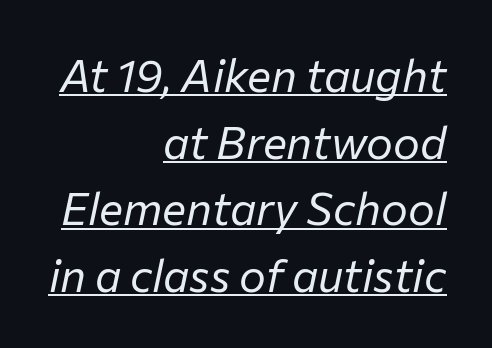
Q: Is the text bold? A: No.
Q: Is the text italic (slanted)? A: Yes, it leans right by about 12 degrees.
Q: Is the text underlined? A: Yes.
Q: How is the paragraph aligned? A: Right-aligned.
Q: Is the spacing between letters normal or unusually wide? A: Normal.
Q: Is the spacing between lines tight, normal or loose? A: Normal.
Q: Width (condensed, normal, or wide)? A: Normal.
Q: Stroke contrast? A: Low.
Q: x-height? A: Medium.
Q: Monospaced? A: No.
